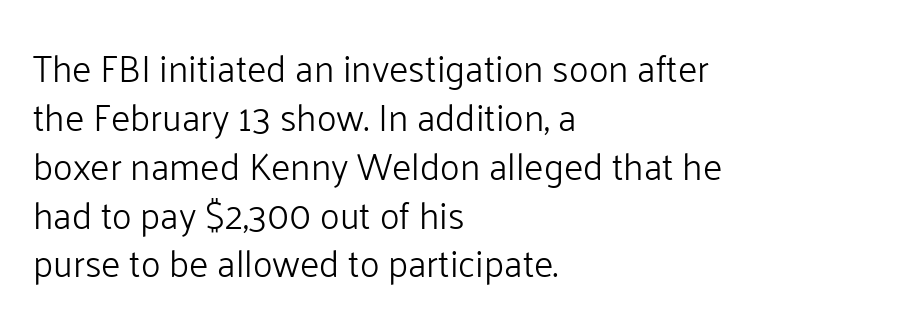
The image shows 37 px light sans-serif type, upright; set left-aligned, normal line spacing (1.32x), normal letter spacing, not underlined; low stroke contrast and a medium x-height.
